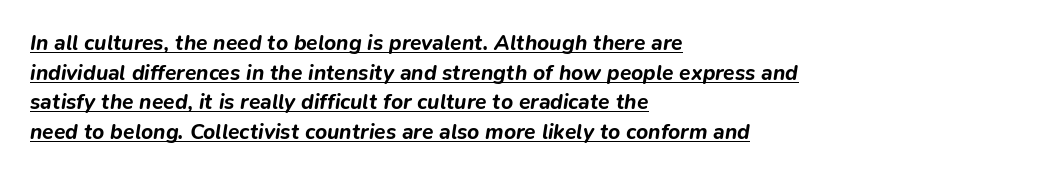
{"italic": "yes", "lean": "right", "slant_degrees": 9, "bold": "yes", "underline": "yes", "align": "left", "line_spacing": "normal", "line_spacing_ratio": 1.41, "letter_spacing": "normal", "letter_spacing_em": 0.0, "glyph_px": 21}
